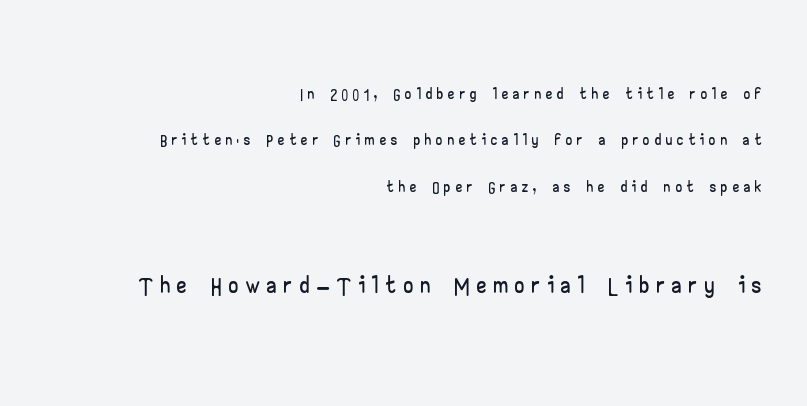
The image shows 36 px wide sans-serif type, upright; set right-aligned, loose line spacing (1.93x), unusually wide letter spacing (+0.23 em), not underlined; the second (bottom) block is 1.5x larger; low stroke contrast and a small x-height.
